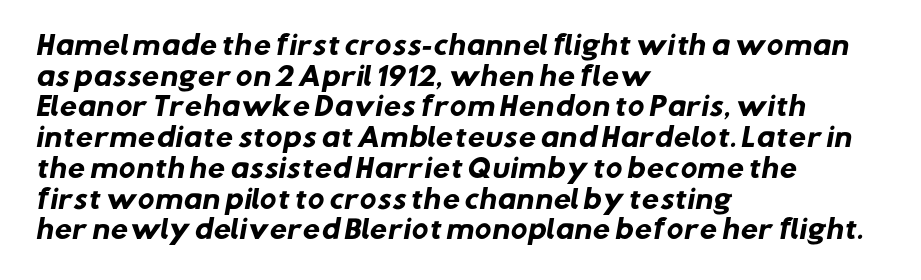
{"bold": "yes", "underline": "no", "align": "left", "line_spacing_ratio": 1.23, "letter_spacing": "normal", "letter_spacing_em": 0.0, "glyph_px": 25}
